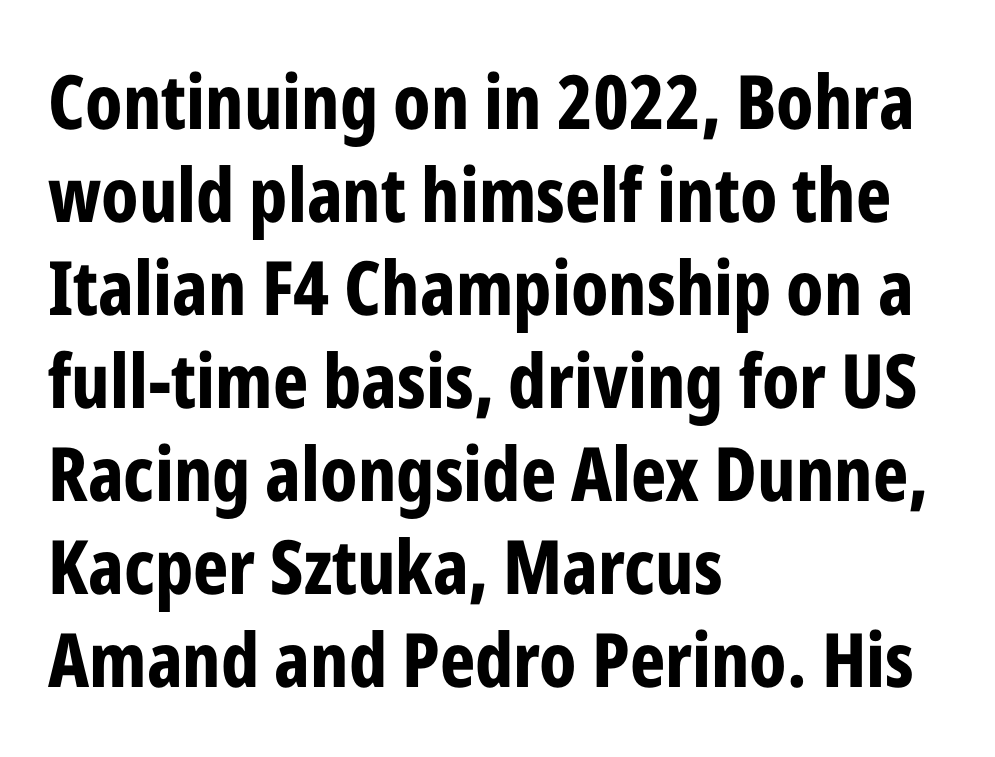
Q: Is the text bold? A: Yes.
Q: Is the text italic (slanted)? A: No, it is upright.
Q: Is the typeface a serif or a sans-serif typeface? A: Sans-serif.
Q: Is the text underlined? A: No.
Q: How is the paragraph aligned? A: Left-aligned.
Q: Is the spacing between letters normal or unusually wide? A: Normal.
Q: Width (condensed, normal, or wide)? A: Condensed.
Q: Stroke contrast? A: Low.
Q: x-height? A: Medium.
Q: Monospaced? A: No.
